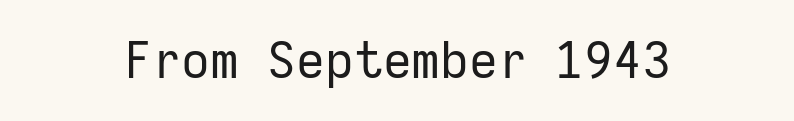
These lines stack symmetrically, like a column narrowing and widening about its center. The letterforms sit shoulder to shoulder at normal distance. Fixed-width glyphs throughout — classic coding-font behaviour. The characters display no serif detailing; their extremities are plain. Weight class: somewhere from thin through regular.
